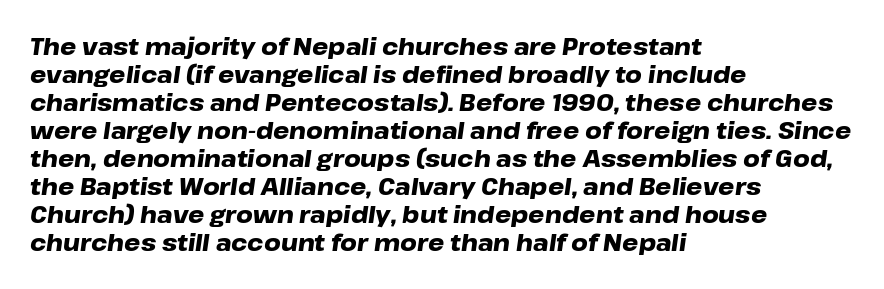
Just letters on the line, the space beneath them empty. Glyph-to-glyph distance matches everyday printed text. Quick note: italic. Stroke thickness is high; the sample reads as a true bold. The lines are quadded left.
